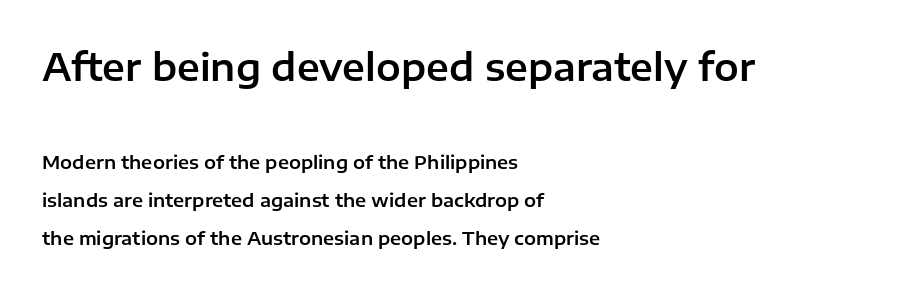
The image shows 37 px sans-serif type, upright; set left-aligned, loose line spacing (2.11x), normal letter spacing, not underlined; the first (top) block is 2.06x larger; low stroke contrast and a medium x-height.
